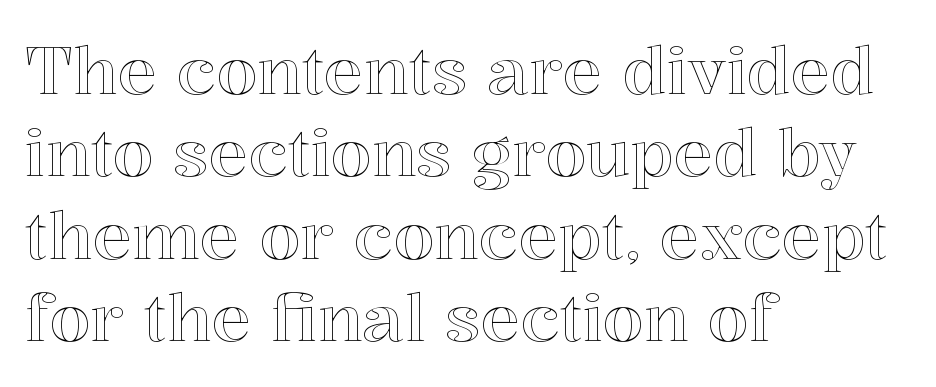
The image shows 66 px text type, upright; set left-aligned, normal line spacing (1.25x), normal letter spacing, not underlined; a medium x-height.
